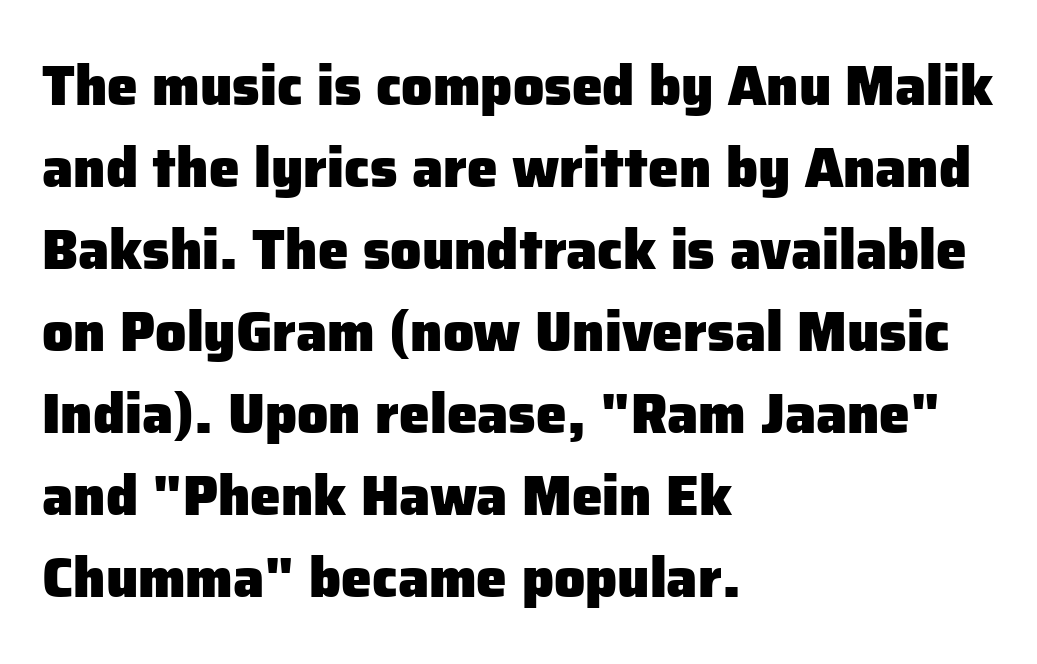
The image shows 55 px heavy sans-serif type, upright; set left-aligned, normal line spacing (1.49x), normal letter spacing, not underlined; low stroke contrast and a medium x-height.
